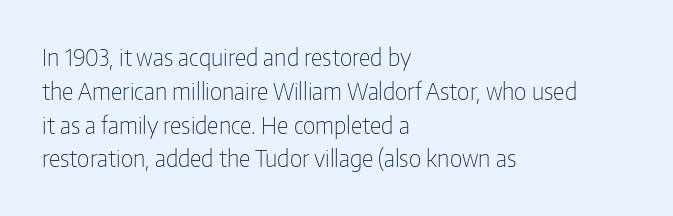
The image shows 23 px text type, upright; set left-aligned, normal line spacing (1.47x), normal letter spacing, not underlined.
